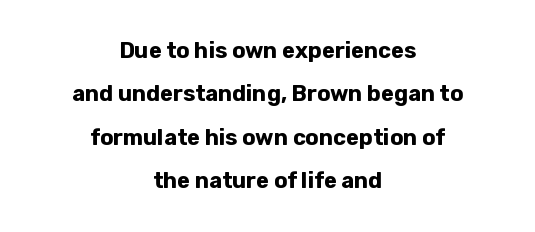
{"italic": "no", "bold": "yes", "underline": "no", "align": "center", "line_spacing": "loose", "line_spacing_ratio": 1.97, "letter_spacing": "normal", "letter_spacing_em": 0.0, "glyph_px": 22}
